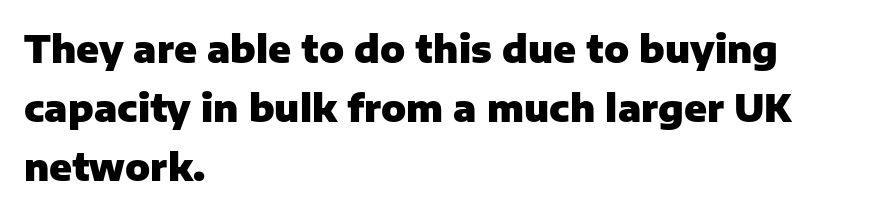
The image shows 37 px heavy sans-serif type, upright; set left-aligned, normal line spacing (1.59x), normal letter spacing, not underlined; low stroke contrast and a medium x-height.
